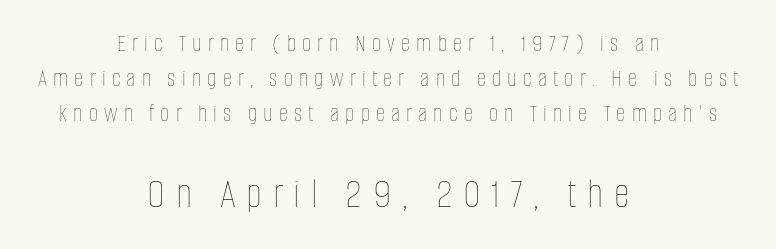
Posture: straight, roman, zero tilt. The rendering uses natural spacing where letterforms have individual widths. Is the stroke heavy? The answer is a plain regular-or-lighter. Line starts and ends both wander, symmetrically. Which of the two is more prominent by size? The second, at the bottom. Horizontal bands of white between lines are of average thickness.
